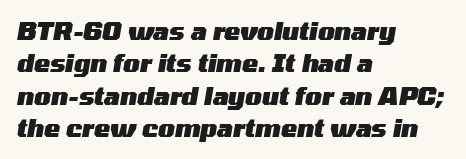
Q: Is the text bold? A: Yes.
Q: Is the text italic (slanted)? A: Yes, it leans right by about 10 degrees.
Q: Is the text underlined? A: No.
Q: How is the paragraph aligned? A: Left-aligned.
Q: Is the spacing between letters normal or unusually wide? A: Normal.
Q: Is the spacing between lines tight, normal or loose? A: Normal.
